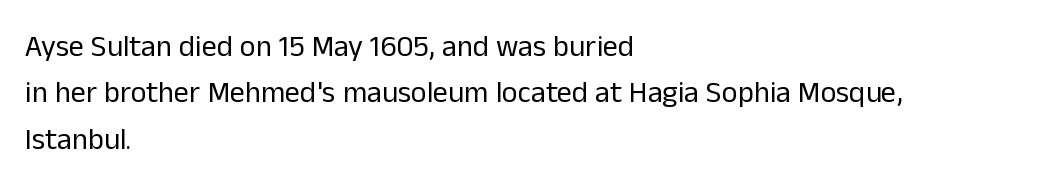
Q: Is the text bold? A: No.
Q: Is the text italic (slanted)? A: No, it is upright.
Q: Is the typeface a serif or a sans-serif typeface? A: Sans-serif.
Q: Is the text underlined? A: No.
Q: How is the paragraph aligned? A: Left-aligned.
Q: Is the spacing between letters normal or unusually wide? A: Normal.
Q: Is the spacing between lines tight, normal or loose? A: Normal.
Q: Width (condensed, normal, or wide)? A: Normal.
Q: Stroke contrast? A: Low.
Q: x-height? A: Medium.
Q: Monospaced? A: No.
